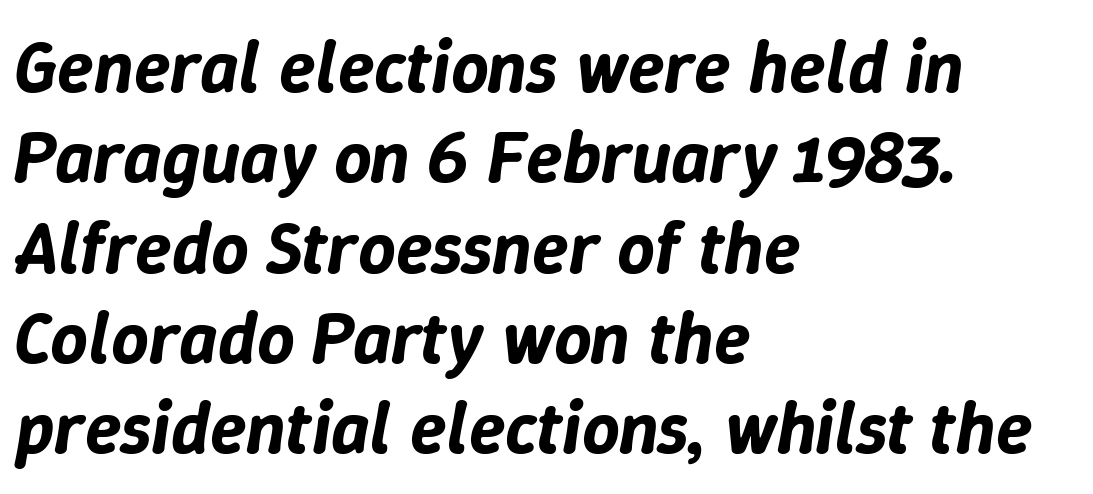
The image shows 74 px text type, italic (leaning right); set left-aligned, line spacing 1.22x, normal letter spacing, not underlined; low stroke contrast and a medium x-height.
